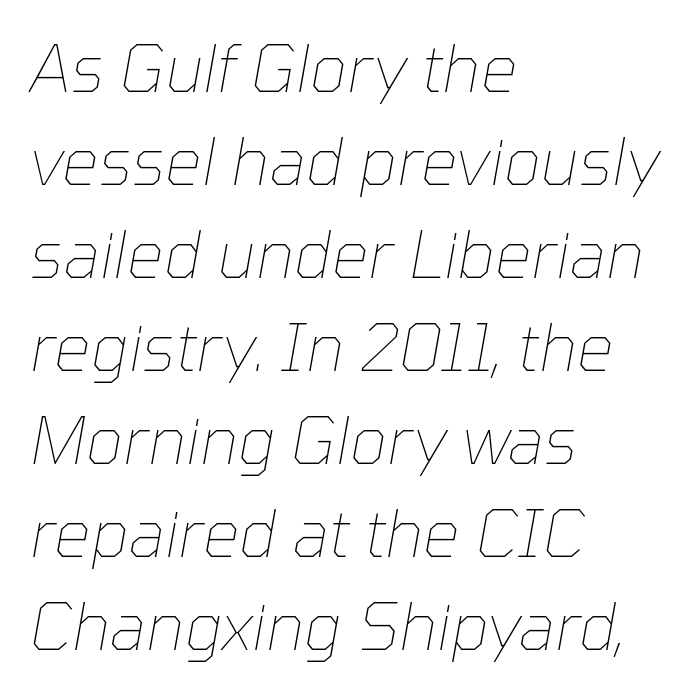
Q: Is the text bold? A: No.
Q: Is the text italic (slanted)? A: Yes, it leans right by about 10 degrees.
Q: Is the text underlined? A: No.
Q: How is the paragraph aligned? A: Left-aligned.
Q: Is the spacing between letters normal or unusually wide? A: Normal.
Q: Is the spacing between lines tight, normal or loose? A: Normal.
Q: Width (condensed, normal, or wide)? A: Normal.
Q: Stroke contrast? A: Low.
Q: x-height? A: Medium.
Q: Monospaced? A: No.
